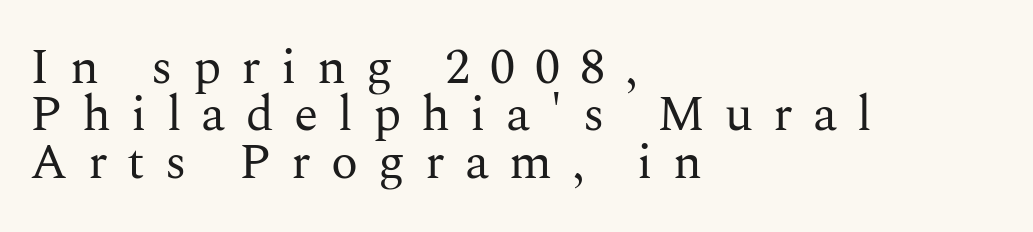
The image shows 50 px regular-weight serif type, upright; set left-aligned, tight line spacing (0.95x), unusually wide letter spacing (+0.4 em), not underlined; medium stroke contrast and a medium x-height.
